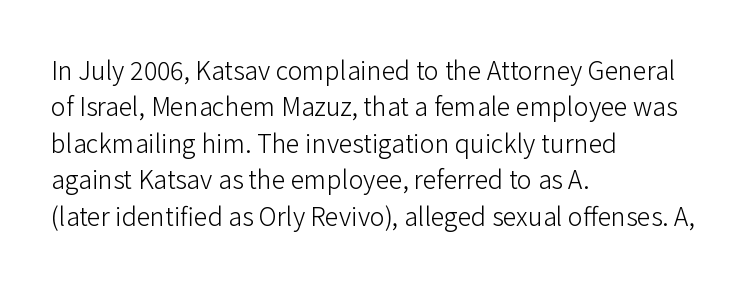
In terms of posture, this sample is upright. The passage shown has conventional tracking throughout. The zone under the glyphs is completely vacant. The lines are quadded left. These glyphs show unthickened strokes, regular width or finer. Rows of type keep a routine distance in the vertical direction.
